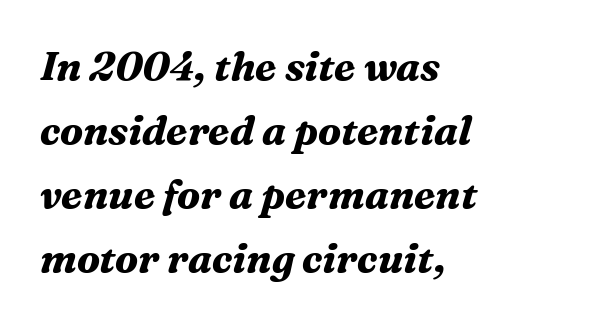
{"serif": "yes", "italic": "yes", "lean": "right", "slant_degrees": 16, "bold": "yes", "weight": "bold", "width": "normal", "stroke_contrast": "medium", "x_height": "medium", "monospaced": "no", "underline": "no", "align": "left", "line_spacing": "normal", "line_spacing_ratio": 1.6, "letter_spacing": "normal", "letter_spacing_em": 0.0, "glyph_px": 40}
